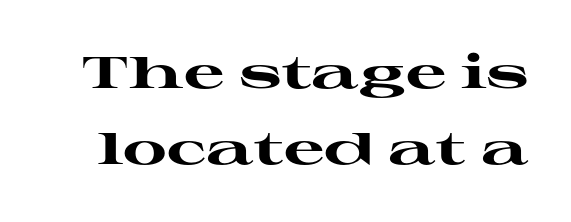
{"serif": "yes", "italic": "no", "bold": "yes", "weight": "heavy", "width": "wide", "stroke_contrast": "high", "x_height": "medium", "monospaced": "no", "underline": "no", "line_spacing": "normal", "line_spacing_ratio": 1.7, "letter_spacing": "normal", "letter_spacing_em": 0.0, "glyph_px": 45}
